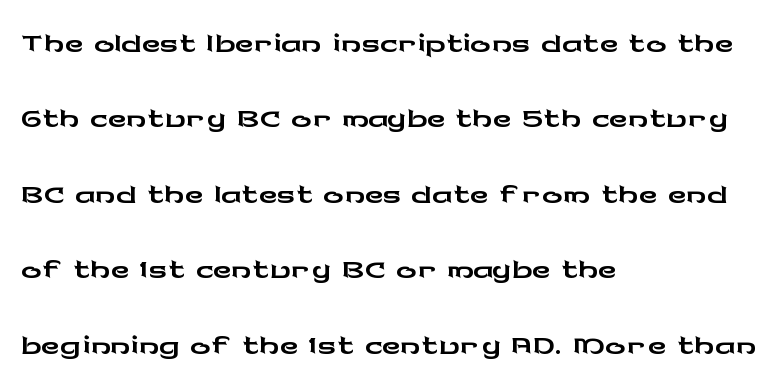
Q: Is the text italic (slanted)? A: No, it is upright.
Q: Is the typeface a serif or a sans-serif typeface? A: Sans-serif.
Q: Is the text underlined? A: No.
Q: How is the paragraph aligned? A: Left-aligned.
Q: Is the spacing between letters normal or unusually wide? A: Normal.
Q: Is the spacing between lines tight, normal or loose? A: Normal.
Q: Width (condensed, normal, or wide)? A: Wide.
Q: Stroke contrast? A: Low.
Q: x-height? A: Medium.
Q: Monospaced? A: No.
